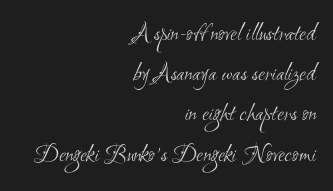
The image shows 25 px text type; set right-aligned, normal line spacing (1.61x), normal letter spacing, not underlined.
